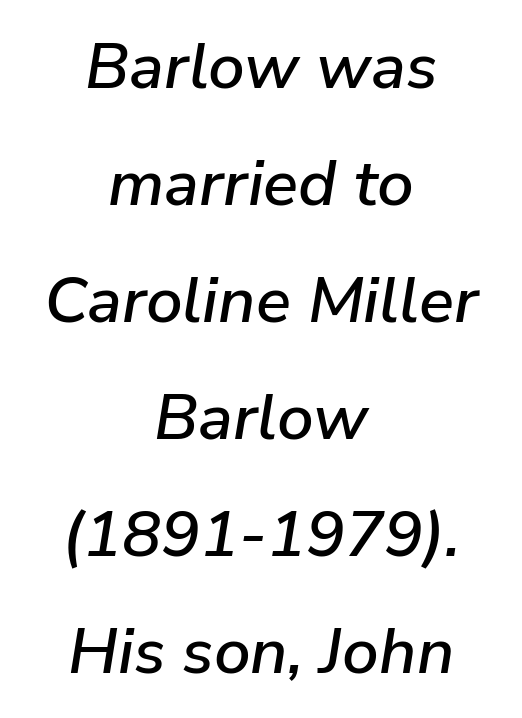
Q: Is the text italic (slanted)? A: Yes, it leans right by about 9 degrees.
Q: Is the text underlined? A: No.
Q: How is the paragraph aligned? A: Centered.
Q: Is the spacing between letters normal or unusually wide? A: Normal.
Q: Width (condensed, normal, or wide)? A: Normal.
Q: Stroke contrast? A: Low.
Q: x-height? A: Medium.
Q: Monospaced? A: No.
